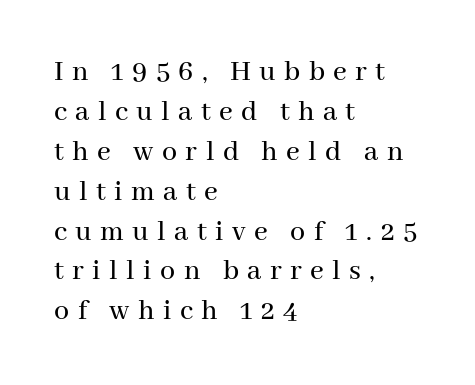
The image shows 30 px serif type, upright; set left-aligned, normal line spacing (1.33x), unusually wide letter spacing (+0.28 em), not underlined; medium stroke contrast and a medium x-height.
